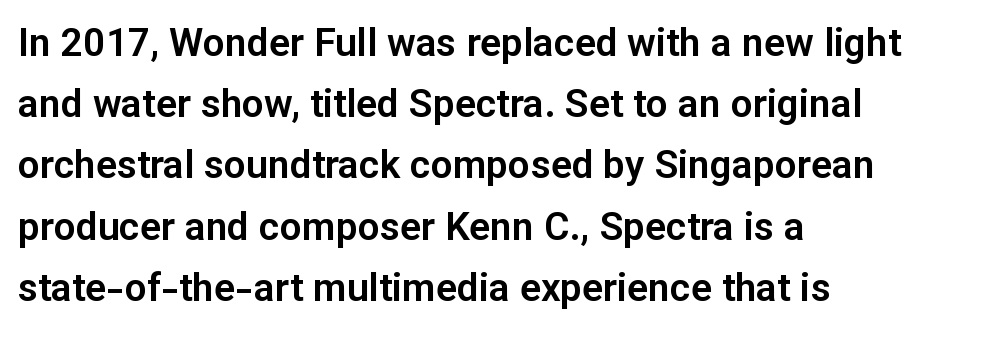
The image shows 39 px sans-serif type, upright; set left-aligned, normal line spacing (1.57x), normal letter spacing, not underlined; low stroke contrast and a medium x-height.
